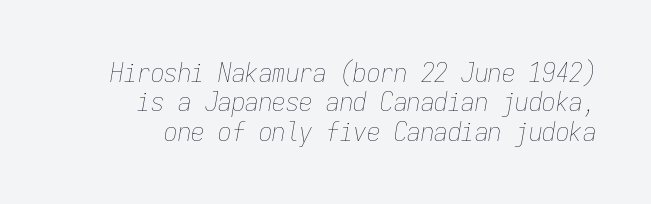
Q: Is the text bold? A: No.
Q: Is the text italic (slanted)? A: Yes, it leans right by about 9 degrees.
Q: Is the text underlined? A: No.
Q: How is the paragraph aligned? A: Right-aligned.
Q: Is the spacing between letters normal or unusually wide? A: Normal.
Q: Is the spacing between lines tight, normal or loose? A: Tight.
